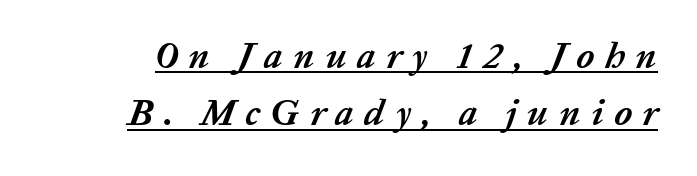
The image shows 37 px semibold type, italic (leaning right); set normal line spacing (1.55x), unusually wide letter spacing (+0.28 em), underlined; low stroke contrast and a medium x-height.
